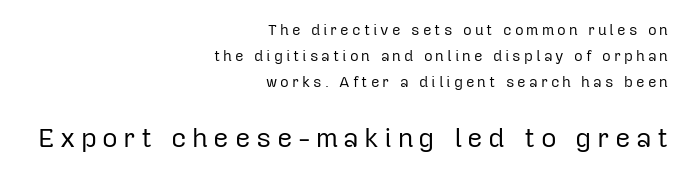
Q: Is the text bold? A: No.
Q: Is the text italic (slanted)? A: No, it is upright.
Q: Is the text underlined? A: No.
Q: How is the paragraph aligned? A: Right-aligned.
Q: Is the spacing between letters normal or unusually wide? A: Unusually wide.
Q: Which block of text is set in a larger size, the first (top) or the second (bottom)? A: The second (bottom) one.
